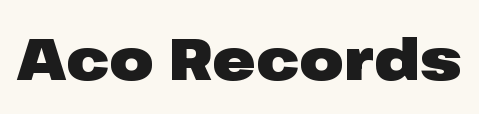
Students, note that the glyphs here touch the page at normal intervals. Descenders hang freely into open space. Pretty heavy lettering here — definitely bold. The letters advance in unequal steps, a hallmark of proportional type. Observe the absence of serifs on each vertical stroke in this sample.
